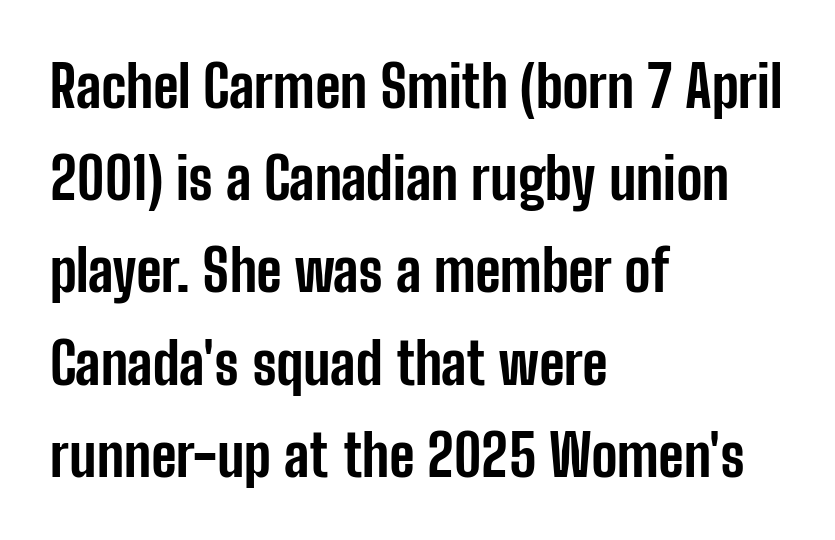
{"serif": "no", "italic": "no", "bold": "yes", "weight": "bold", "width": "condensed", "stroke_contrast": "low", "x_height": "medium", "monospaced": "no", "underline": "no", "align": "left", "line_spacing": "normal", "line_spacing_ratio": 1.59, "letter_spacing": "normal", "letter_spacing_em": 0.0, "glyph_px": 58}
